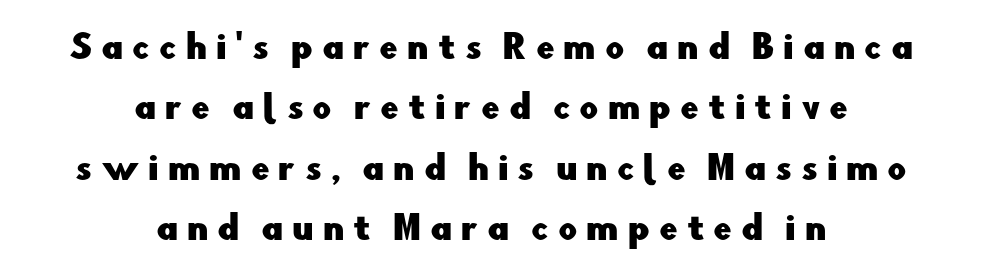
Q: Is the text italic (slanted)? A: No, it is upright.
Q: Is the typeface a serif or a sans-serif typeface? A: Sans-serif.
Q: Is the text underlined? A: No.
Q: How is the paragraph aligned? A: Centered.
Q: Is the spacing between letters normal or unusually wide? A: Unusually wide.
Q: Width (condensed, normal, or wide)? A: Normal.
Q: Stroke contrast? A: Low.
Q: x-height? A: Small.
Q: Monospaced? A: No.
